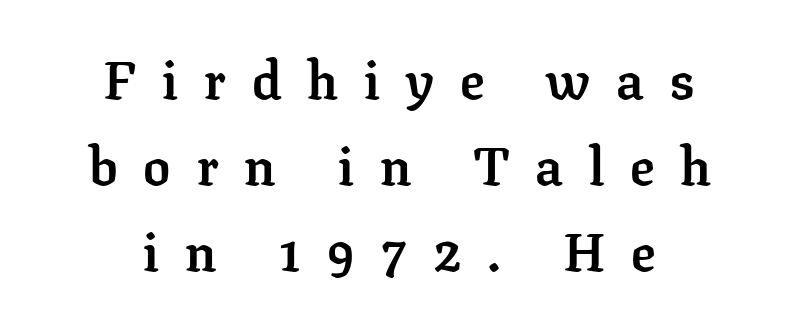
{"serif": "yes", "italic": "no", "bold": "yes", "weight": "semibold", "width": "normal", "stroke_contrast": "low", "x_height": "medium", "monospaced": "no", "underline": "no", "align": "center", "line_spacing": "normal", "line_spacing_ratio": 1.59, "letter_spacing": "wide", "letter_spacing_em": 0.48, "glyph_px": 54}
